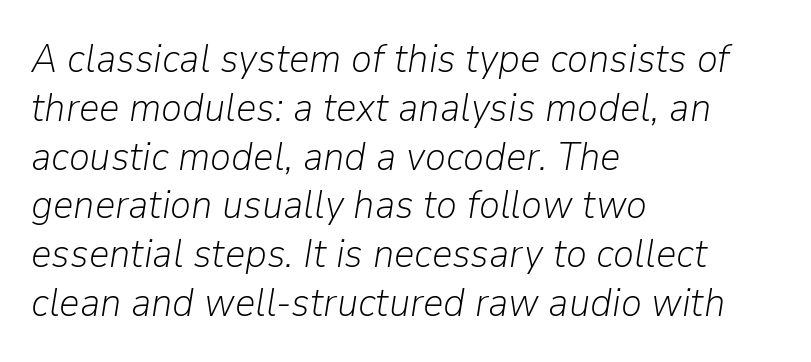
Any mark beneath the type? The region is blank. There is no visible air inserted between adjacent glyphs. A quiet, ordinary-to-light weight characterises the typeface. The typography opts for an oblique posture over an upright one.
